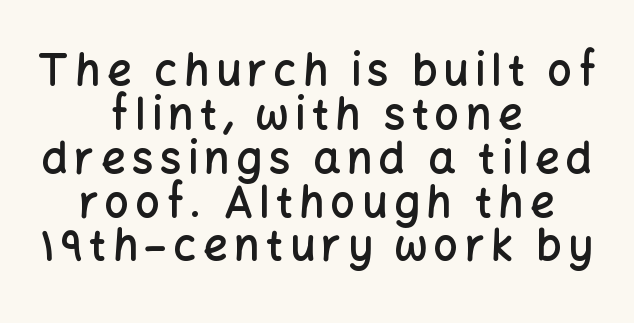
Q: Is the text bold? A: Semi-bold.
Q: Is the text italic (slanted)? A: No, it is upright.
Q: Is the typeface a serif or a sans-serif typeface? A: Sans-serif.
Q: Is the text underlined? A: No.
Q: How is the paragraph aligned? A: Centered.
Q: Is the spacing between lines tight, normal or loose? A: Tight.
Q: Width (condensed, normal, or wide)? A: Normal.
Q: Stroke contrast? A: Low.
Q: x-height? A: Medium.
Q: Monospaced? A: No.
